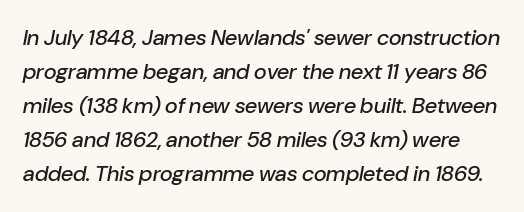
The image shows 22 px text type, italic (leaning right); set normal line spacing (1.55x), normal letter spacing, not underlined.
